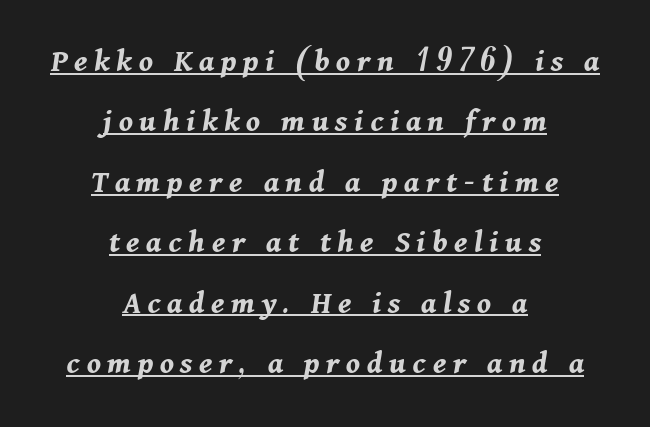
Q: Is the text bold? A: Yes.
Q: Is the text italic (slanted)? A: Yes, it leans right by about 11 degrees.
Q: Is the text underlined? A: Yes.
Q: How is the paragraph aligned? A: Centered.
Q: Is the spacing between letters normal or unusually wide? A: Unusually wide.
Q: Width (condensed, normal, or wide)? A: Normal.
Q: Stroke contrast? A: Medium.
Q: x-height? A: Medium.
Q: Monospaced? A: No.
